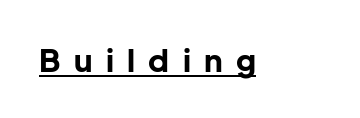
Q: Is the text bold? A: Yes.
Q: Is the text italic (slanted)? A: No, it is upright.
Q: Is the typeface a serif or a sans-serif typeface? A: Sans-serif.
Q: Is the text underlined? A: Yes.
Q: Is the spacing between letters normal or unusually wide? A: Unusually wide.
Q: Width (condensed, normal, or wide)? A: Normal.
Q: Stroke contrast? A: Low.
Q: x-height? A: Medium.
Q: Monospaced? A: No.
